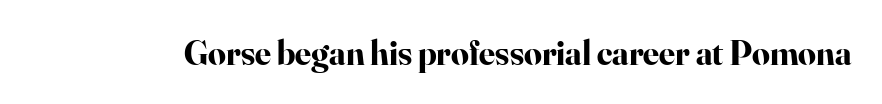
The image shows 35 px bold serif type, upright; set normal letter spacing, not underlined; high stroke contrast and a small x-height.
